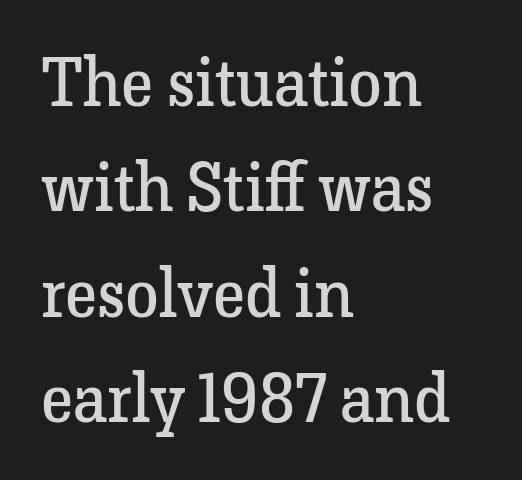
Do the letters lean? They stand straight. The letters sit at their default tracking, neither squeezed nor spread. A serif font was chosen for this passage. Stems and bowls with no extra thickness — not bold.
